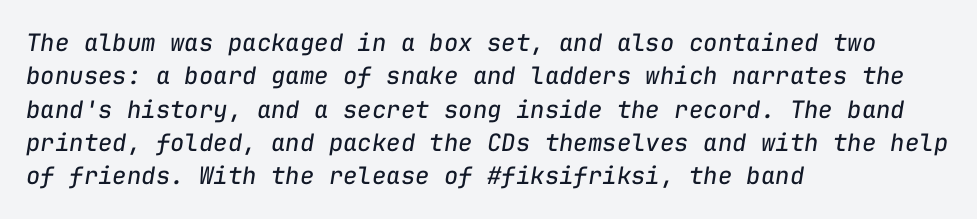
The image shows 24 px text type, italic (leaning right); set left-aligned, normal line spacing (1.39x), normal letter spacing, not underlined.
